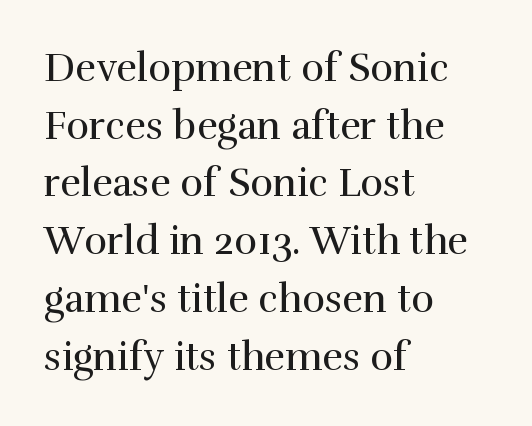
Q: Is the text bold? A: No.
Q: Is the text italic (slanted)? A: No, it is upright.
Q: Is the typeface a serif or a sans-serif typeface? A: Serif.
Q: Is the text underlined? A: No.
Q: How is the paragraph aligned? A: Left-aligned.
Q: Is the spacing between letters normal or unusually wide? A: Normal.
Q: Is the spacing between lines tight, normal or loose? A: Normal.
Q: Width (condensed, normal, or wide)? A: Normal.
Q: Stroke contrast? A: High.
Q: x-height? A: Medium.
Q: Monospaced? A: No.
